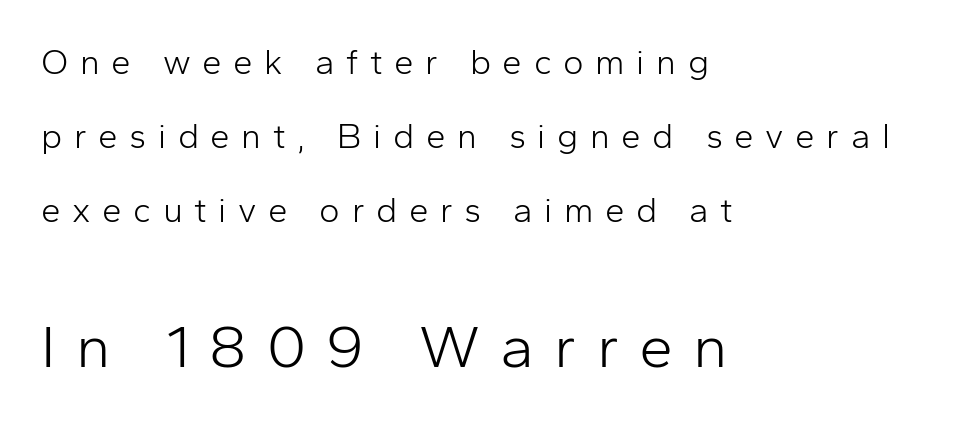
{"serif": "no", "italic": "no", "bold": "no", "weight": "light", "width": "normal", "stroke_contrast": "low", "x_height": "medium", "monospaced": "no", "underline": "no", "align": "left", "line_spacing": "loose", "line_spacing_ratio": 2.11, "letter_spacing": "wide", "letter_spacing_em": 0.33, "larger_block": "second", "size_ratio": 1.74, "glyph_px": 61}
